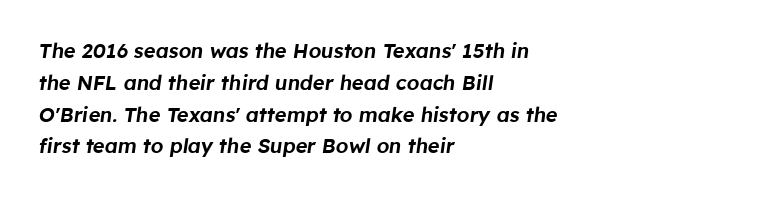
The image shows 20 px text type, italic (leaning right); set left-aligned, normal line spacing (1.59x), normal letter spacing, not underlined.
